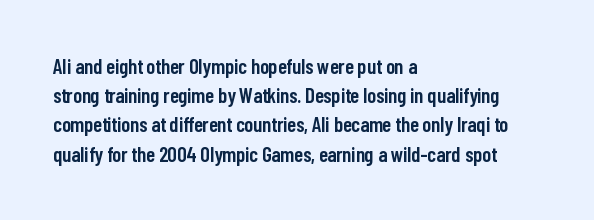
{"italic": "no", "bold": "semi", "underline": "no", "align": "left", "line_spacing": "normal", "line_spacing_ratio": 1.39, "letter_spacing": "normal", "letter_spacing_em": 0.0, "glyph_px": 21}
